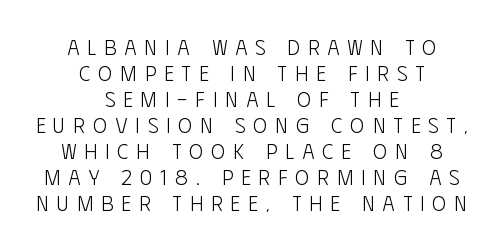
Q: Is the text bold? A: No.
Q: Is the text italic (slanted)? A: No, it is upright.
Q: Is the text underlined? A: No.
Q: How is the paragraph aligned? A: Centered.
Q: Is the spacing between letters normal or unusually wide? A: Unusually wide.
